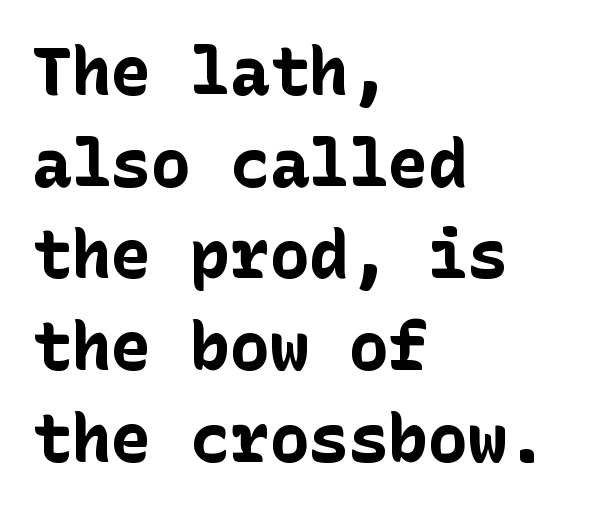
{"serif": "no", "italic": "no", "bold": "yes", "weight": "bold", "width": "normal", "stroke_contrast": "low", "x_height": "medium", "underline": "no", "align": "left", "line_spacing": "normal", "line_spacing_ratio": 1.39, "letter_spacing": "normal", "letter_spacing_em": 0.0, "glyph_px": 66}
